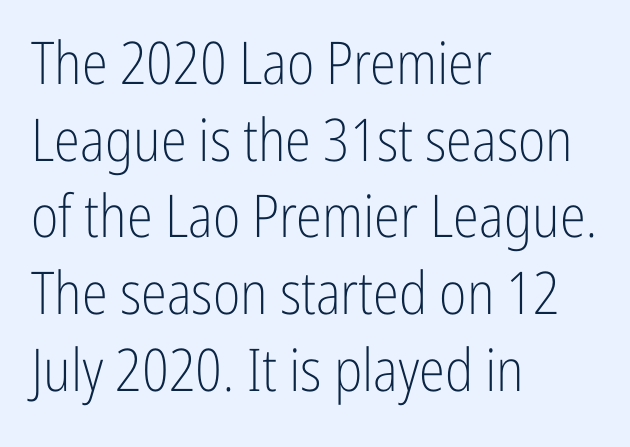
Q: Is the text bold? A: No.
Q: Is the text italic (slanted)? A: No, it is upright.
Q: Is the typeface a serif or a sans-serif typeface? A: Sans-serif.
Q: Is the text underlined? A: No.
Q: How is the paragraph aligned? A: Left-aligned.
Q: Is the spacing between letters normal or unusually wide? A: Normal.
Q: Is the spacing between lines tight, normal or loose? A: Normal.
Q: Width (condensed, normal, or wide)? A: Condensed.
Q: Stroke contrast? A: Low.
Q: x-height? A: Medium.
Q: Monospaced? A: No.
